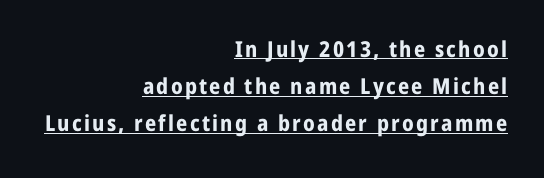
Honestly, the row spacing looks completely unremarkable. Unlike italic type, these characters show no tilt at all. The paragraph shown leans on its right margin. These words are printed bold, with thick strokes throughout.
